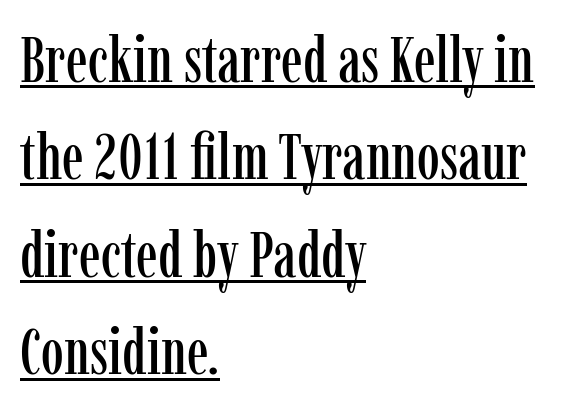
Each line of the rendering has a horizontal stroke beneath the glyphs. Spacing between characters is what you'd get straight out of the box. The passage is arranged the way most books set body copy — flush left. Here the designer chose a conventional face with non-uniform glyph widths.
